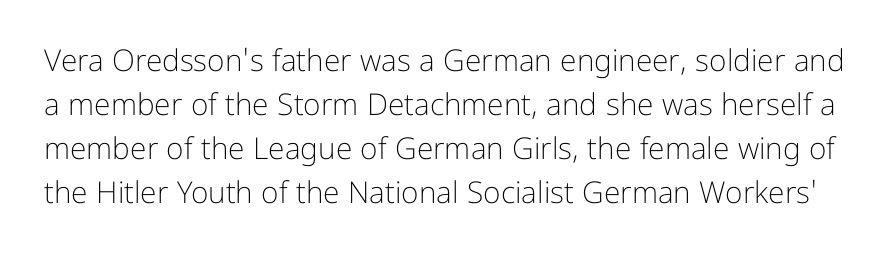
Stroke thickness stays within the range of a standard reading face or lighter. The leading is moderate, giving the passage an even texture. Does the type have serifs? No, each stem ends abruptly. Unlike italic type, these characters show no tilt at all. Lines of text with bare space underneath.
